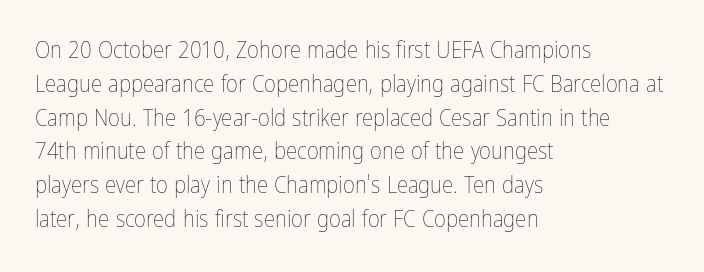
Just letters on the line, the space beneath them empty. Evenly set lines give the paragraph a standard silhouette. Heft: none added — not bold. Notice how the passage keeps a crisp vertical edge on the left only. No extra tracking has been applied to these lines. A roman cut, with each character standing at attention.
